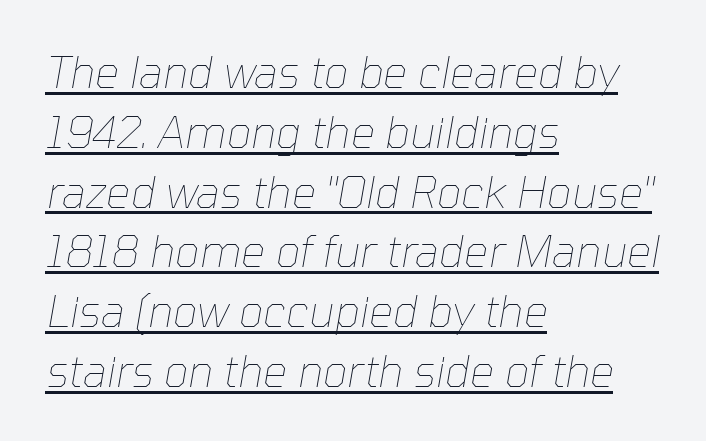
The image shows 43 px thin type, italic (leaning right); set left-aligned, normal line spacing (1.39x), normal letter spacing, underlined; low stroke contrast and a medium x-height.
